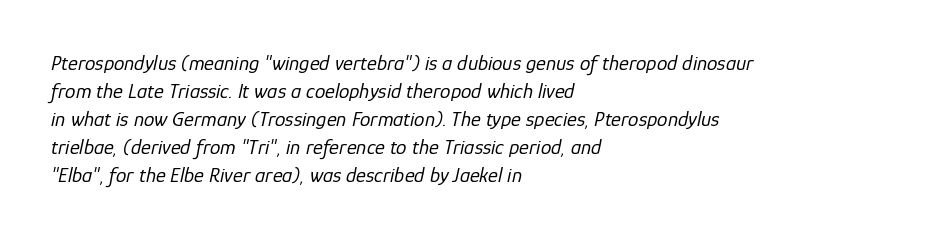
The image shows 21 px text type, italic (leaning right); set left-aligned, normal line spacing (1.33x), normal letter spacing, not underlined.
